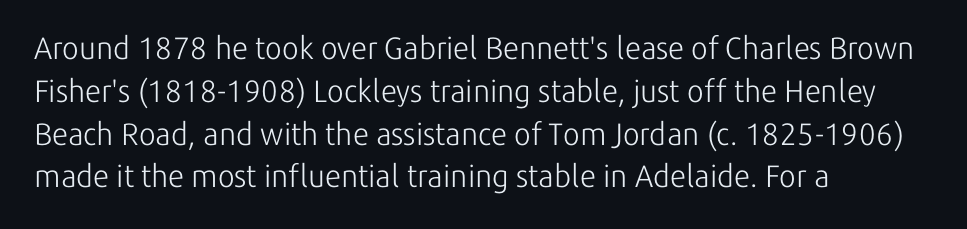
Q: Is the text bold? A: No.
Q: Is the text italic (slanted)? A: No, it is upright.
Q: Is the typeface a serif or a sans-serif typeface? A: Sans-serif.
Q: Is the text underlined? A: No.
Q: How is the paragraph aligned? A: Left-aligned.
Q: Is the spacing between letters normal or unusually wide? A: Normal.
Q: Is the spacing between lines tight, normal or loose? A: Normal.
Q: Width (condensed, normal, or wide)? A: Normal.
Q: Stroke contrast? A: Low.
Q: x-height? A: Medium.
Q: Monospaced? A: No.
